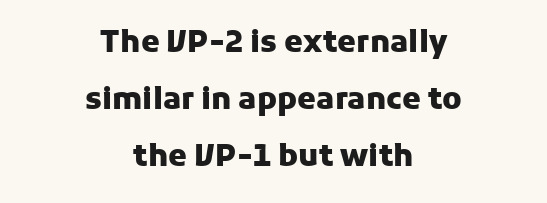
{"serif": "no", "italic": "no", "bold": "yes", "weight": "heavy", "width": "normal", "stroke_contrast": "low", "x_height": "medium", "monospaced": "no", "underline": "no", "align": "center", "line_spacing": "loose", "line_spacing_ratio": 1.9, "letter_spacing": "normal", "letter_spacing_em": 0.0, "glyph_px": 30}
